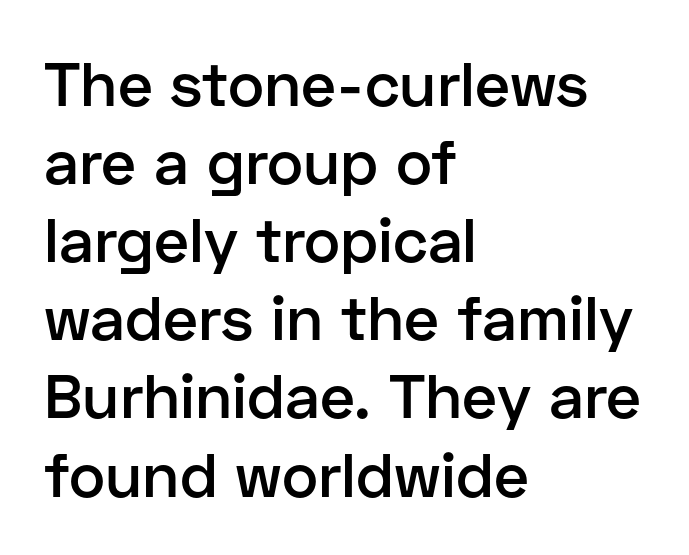
{"serif": "no", "italic": "no", "bold": "semi", "weight": "semibold", "width": "normal", "stroke_contrast": "low", "x_height": "medium", "monospaced": "no", "underline": "no", "align": "left", "line_spacing": "normal", "line_spacing_ratio": 1.26, "letter_spacing": "normal", "letter_spacing_em": 0.0, "glyph_px": 62}
